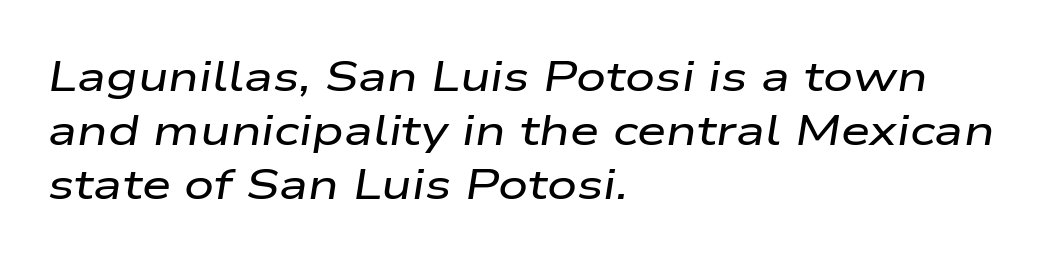
Q: Is the text italic (slanted)? A: Yes, it leans right by about 9 degrees.
Q: Is the text underlined? A: No.
Q: How is the paragraph aligned? A: Left-aligned.
Q: Is the spacing between letters normal or unusually wide? A: Normal.
Q: Is the spacing between lines tight, normal or loose? A: Normal.
Q: Width (condensed, normal, or wide)? A: Wide.
Q: Stroke contrast? A: Low.
Q: x-height? A: Medium.
Q: Monospaced? A: No.
